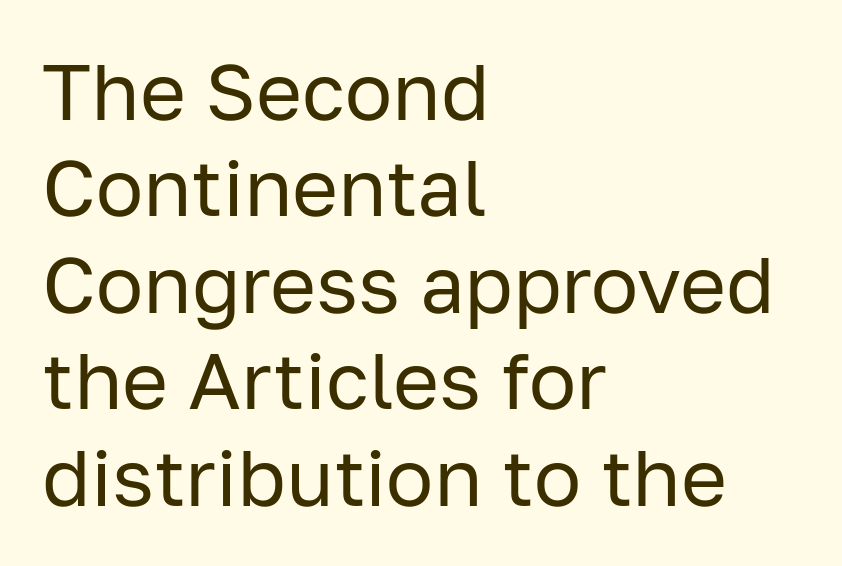
This is not heavy type; no bold has been used. Each line starts at the same left margin while the right side varies. Honestly, there is no underline to notice here at all. The font family rendered here belongs to the sans-serif group.
